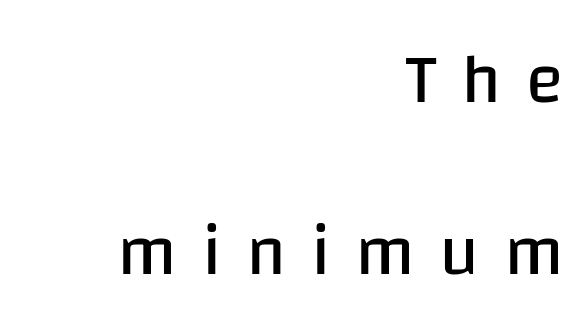
The image shows 70 px regular-weight sans-serif type, upright; set right-aligned, loose line spacing (2.46x), unusually wide letter spacing (+0.35 em), not underlined; low stroke contrast and a large x-height.
